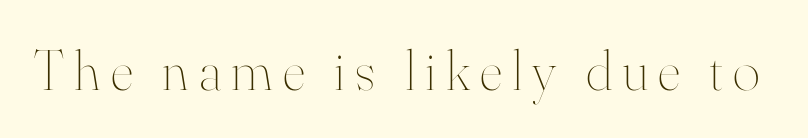
The type sits square on the baseline with zero lean. The foot of each line stays bare and open. The passage shown is typed in a proportional face where columns would drift. Is the stroke heavy? The answer is a plain regular-or-lighter.
